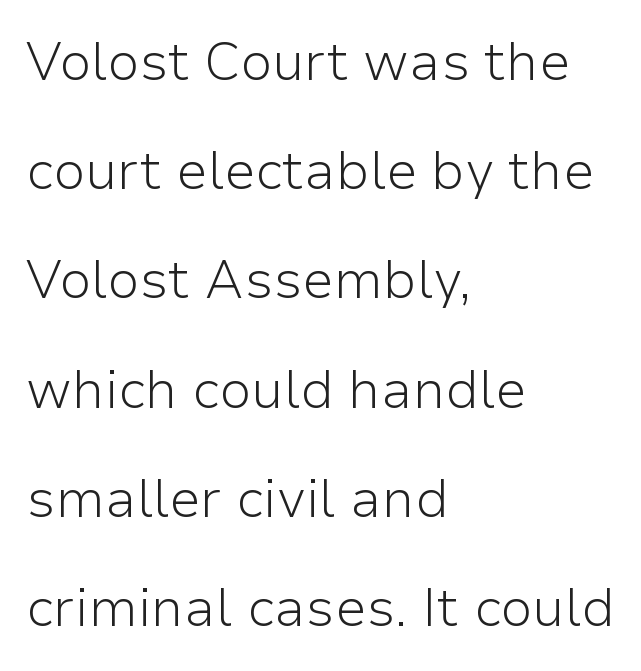
Q: Is the text bold? A: No.
Q: Is the text italic (slanted)? A: No, it is upright.
Q: Is the typeface a serif or a sans-serif typeface? A: Sans-serif.
Q: Is the text underlined? A: No.
Q: How is the paragraph aligned? A: Left-aligned.
Q: Is the spacing between letters normal or unusually wide? A: Normal.
Q: Is the spacing between lines tight, normal or loose? A: Loose.
Q: Width (condensed, normal, or wide)? A: Normal.
Q: Stroke contrast? A: Low.
Q: x-height? A: Medium.
Q: Monospaced? A: No.
